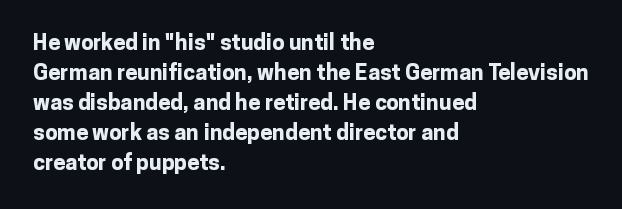
{"italic": "no", "bold": "yes", "underline": "no", "align": "left", "line_spacing": "normal", "line_spacing_ratio": 1.36, "letter_spacing": "normal", "letter_spacing_em": 0.0, "glyph_px": 22}
